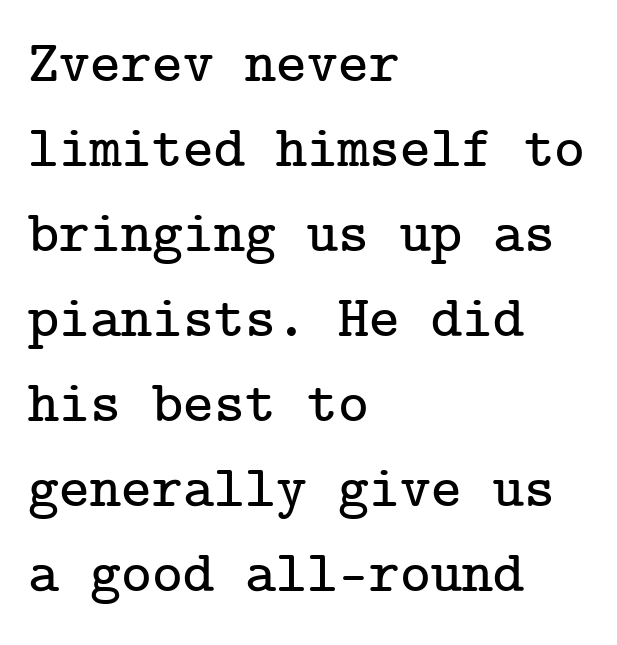
{"serif": "yes", "italic": "no", "width": "normal", "stroke_contrast": "low", "x_height": "medium", "underline": "no", "align": "left", "line_spacing": "normal", "line_spacing_ratio": 1.44, "letter_spacing": "normal", "letter_spacing_em": 0.0, "glyph_px": 59}
